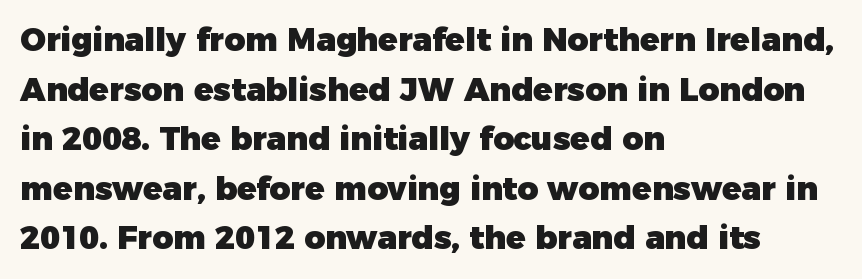
Q: Is the text bold? A: Yes.
Q: Is the text italic (slanted)? A: No, it is upright.
Q: Is the typeface a serif or a sans-serif typeface? A: Sans-serif.
Q: Is the text underlined? A: No.
Q: How is the paragraph aligned? A: Left-aligned.
Q: Is the spacing between letters normal or unusually wide? A: Normal.
Q: Is the spacing between lines tight, normal or loose? A: Normal.
Q: Width (condensed, normal, or wide)? A: Normal.
Q: Stroke contrast? A: Low.
Q: x-height? A: Medium.
Q: Monospaced? A: No.
